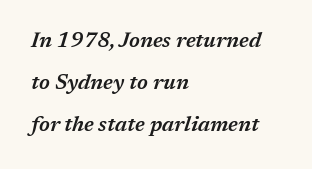
{"italic": "yes", "lean": "right", "slant_degrees": 17, "bold": "semi", "underline": "no", "align": "left", "line_spacing": "loose", "line_spacing_ratio": 2.01, "letter_spacing": "normal", "letter_spacing_em": 0.0, "glyph_px": 21}
